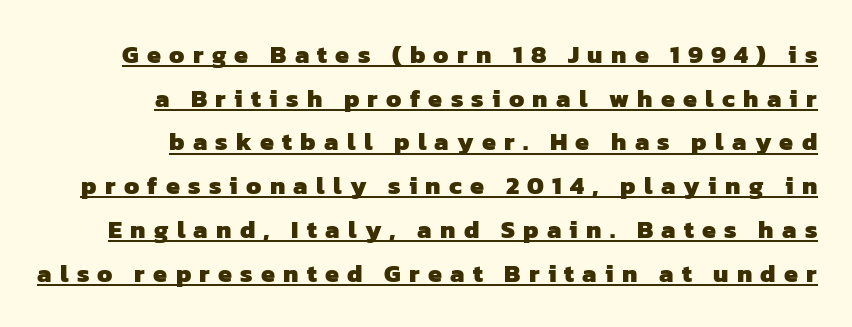
{"bold": "yes", "underline": "yes", "align": "right", "line_spacing_ratio": 1.75, "letter_spacing": "wide", "letter_spacing_em": 0.33, "glyph_px": 25}
